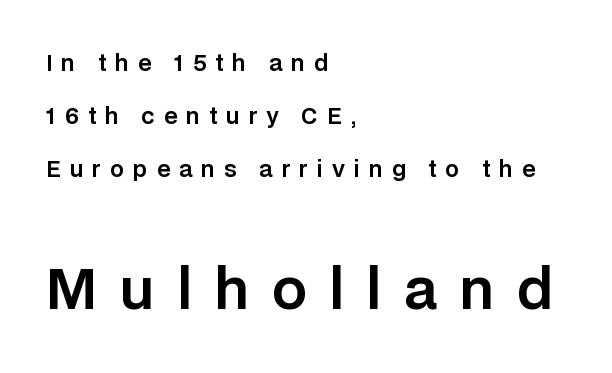
A student would call this left alignment; a typographer would say flush left, rag right. The typeface chosen for these lines omits serifs. Each word looks stretched out because of the extra space between its letters. Designer's note — italics off, roman on.
